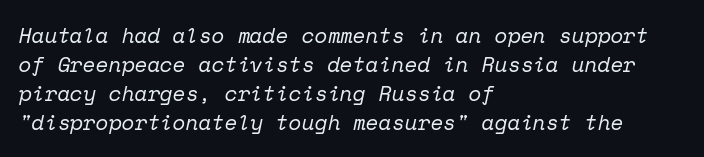
The space between consecutive lines is moderate. The space directly below the letters is spotless. The lettering tilts uniformly, giving the passage an italic look. Spacing between characters is what you'd get straight out of the box.
